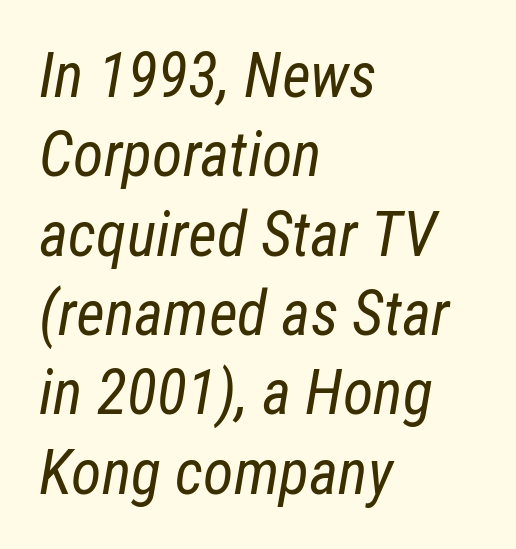
The image shows 62 px regular-weight, condensed type, italic (leaning right); set left-aligned, normal line spacing (1.28x), normal letter spacing, not underlined; low stroke contrast and a medium x-height.
